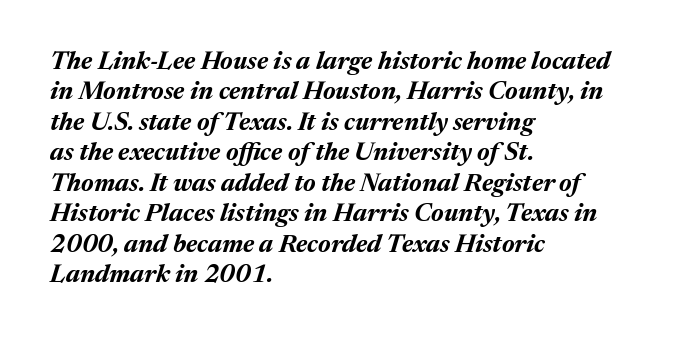
The image shows 25 px bold type, italic (leaning right); set left-aligned, line spacing 1.22x, normal letter spacing, not underlined.
